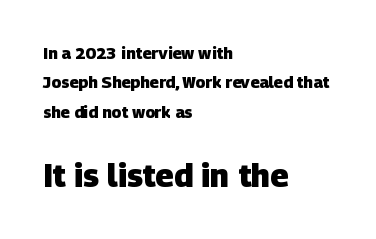
The image shows 32 px heavy sans-serif type; set left-aligned, line spacing 1.83x, normal letter spacing, not underlined; the second (bottom) block is 2.0x larger; low stroke contrast and a large x-height.
